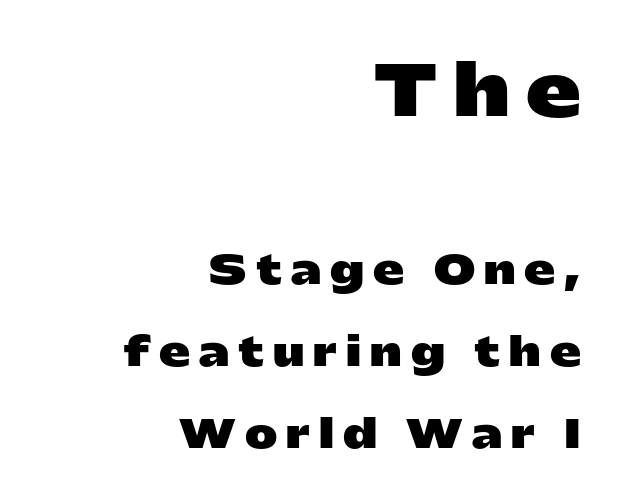
Q: Is the text bold? A: Yes.
Q: Is the text italic (slanted)? A: No, it is upright.
Q: Is the typeface a serif or a sans-serif typeface? A: Sans-serif.
Q: Is the text underlined? A: No.
Q: How is the paragraph aligned? A: Right-aligned.
Q: Is the spacing between letters normal or unusually wide? A: Unusually wide.
Q: Is the spacing between lines tight, normal or loose? A: Loose.
Q: Which block of text is set in a larger size, the first (top) or the second (bottom)? A: The first (top) one.
Q: Width (condensed, normal, or wide)? A: Wide.
Q: Stroke contrast? A: Low.
Q: x-height? A: Medium.
Q: Monospaced? A: No.
